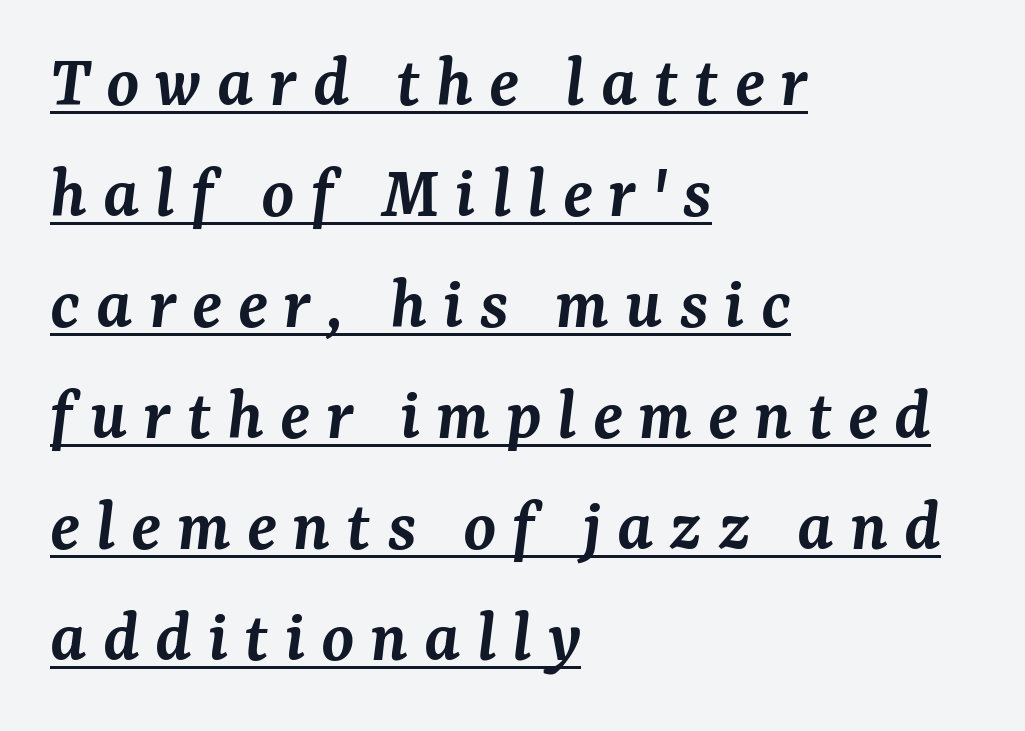
The image shows 75 px semibold serif type, italic (leaning right); set left-aligned, normal line spacing (1.48x), unusually wide letter spacing (+0.21 em), underlined; medium stroke contrast and a medium x-height.
